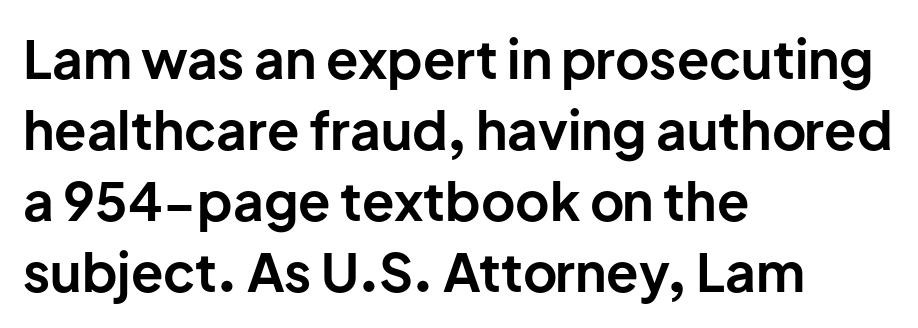
Horizontal alignment here is leftward, the default for most running prose. Every stem runs plumb, perpendicular to the baseline. As a designer I'd log this as weight 700, bold. Unlike a traditional serif, this face leaves its strokes unadorned. Proportional: the letters do not fall into vertical columns.
